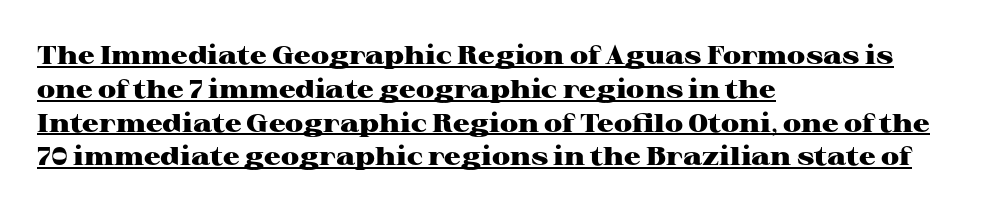
Italic? Not at all — the glyphs are vertical. These lines stack with their left ends in a neat column. Default kerning and tracking; the words read as compact shapes. What's the leading like? Ordinary, nothing unusual. The strokes are fattened all the way to bold.
